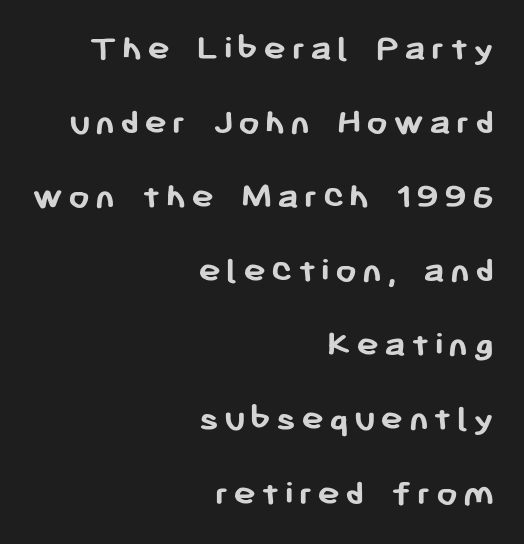
The image shows 38 px semibold sans-serif type, upright; set right-aligned, loose line spacing (1.95x), not underlined; low stroke contrast and a medium x-height.
